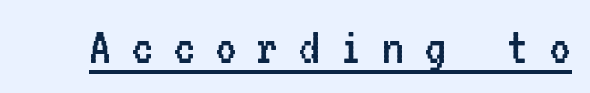
The image shows 55 px regular-weight, condensed sans-serif type, upright, monospaced; set unusually wide letter spacing (+0.36 em), underlined; low stroke contrast and a medium x-height.
